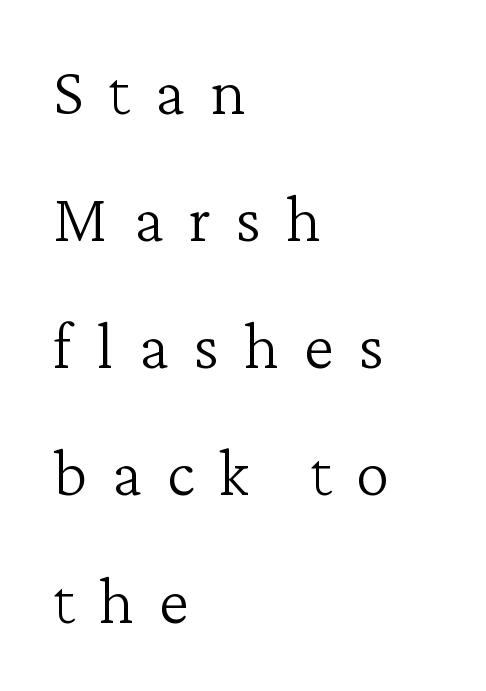
Clear beneath every line of the passage. Weight: regular or lighter. Inter-character spacing is expanded well beyond the font's built-in metrics. Where is the straight margin? On the left. You could not count columns in this text — the font is proportionally spaced.
